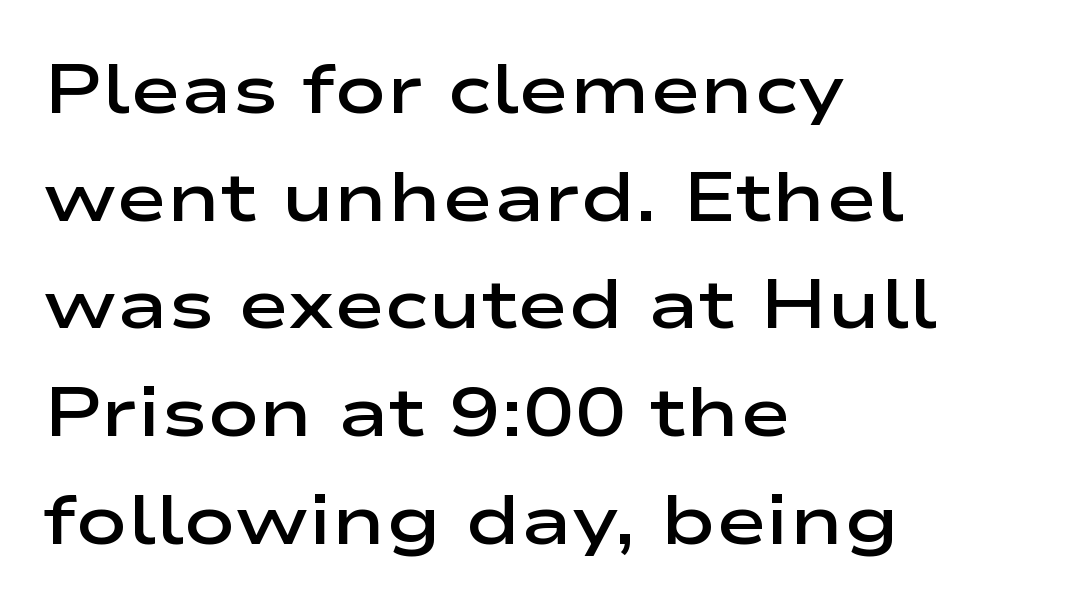
{"serif": "no", "italic": "no", "bold": "semi", "weight": "semibold", "width": "wide", "stroke_contrast": "low", "x_height": "medium", "monospaced": "no", "underline": "no", "align": "left", "line_spacing": "normal", "line_spacing_ratio": 1.56, "letter_spacing": "normal", "letter_spacing_em": 0.0, "glyph_px": 69}
